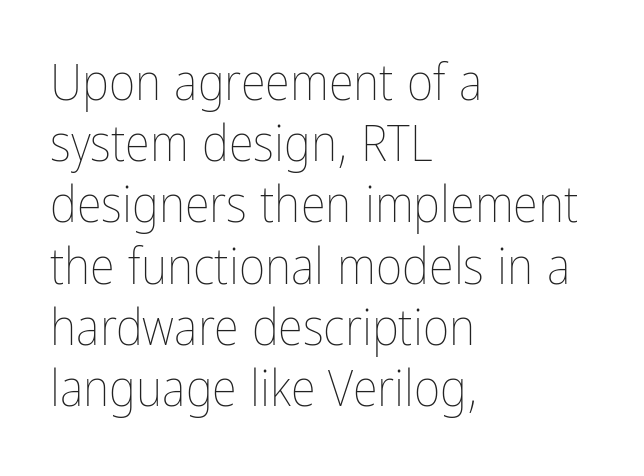
The image shows 51 px thin, condensed type, upright; set left-aligned, line spacing 1.2x, normal letter spacing, not underlined; low stroke contrast and a medium x-height.
